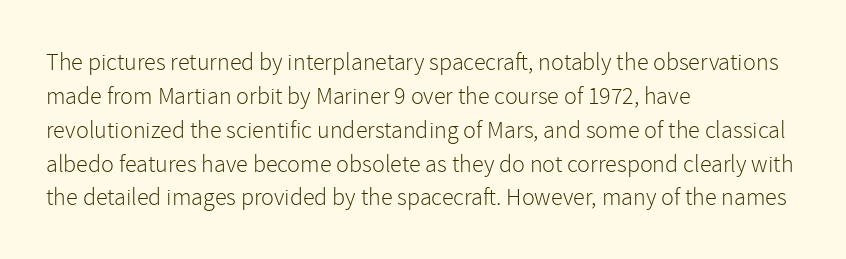
Q: Is the text bold? A: No.
Q: Is the text italic (slanted)? A: No, it is upright.
Q: Is the text underlined? A: No.
Q: How is the paragraph aligned? A: Left-aligned.
Q: Is the spacing between letters normal or unusually wide? A: Normal.
Q: Is the spacing between lines tight, normal or loose? A: Normal.
